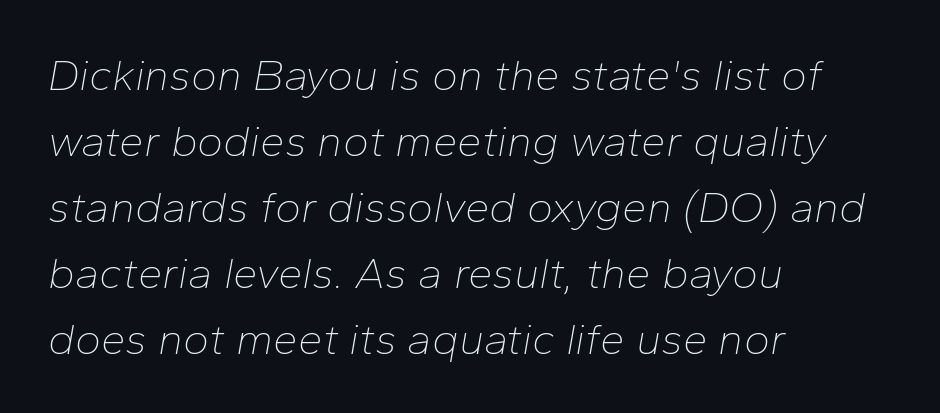
{"italic": "yes", "lean": "right", "slant_degrees": 10, "bold": "no", "weight": "thin", "width": "normal", "stroke_contrast": "low", "x_height": "medium", "monospaced": "no", "underline": "no", "align": "left", "line_spacing": "normal", "line_spacing_ratio": 1.5, "letter_spacing": "normal", "letter_spacing_em": 0.0, "glyph_px": 44}
